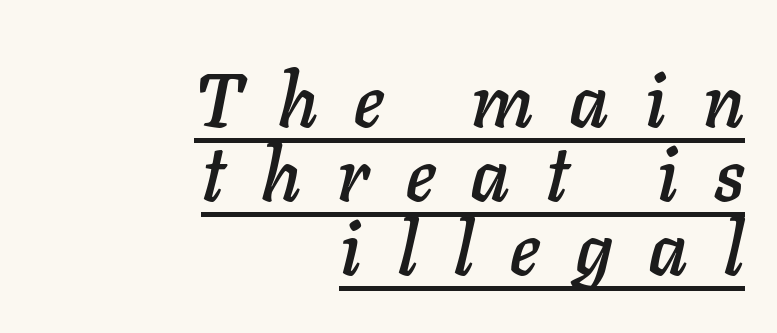
The rendering uses natural spacing where letterforms have individual widths. There's an unmistakable incline to the writing here. These lines have a slow, spaced-out rhythm from letter to letter. The designer dialed line spacing down below the default. The string is rendered with underlining switched on. These lines are set flush right with a ragged left edge.
